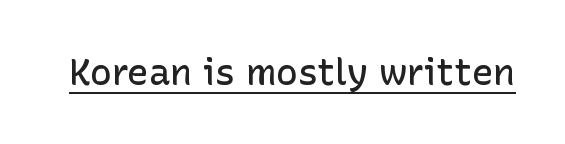
Each letter keeps its own natural width here, so spacing adapts to shape. Every letter is mildly thick-stroked: semibold rather than bold. Is the letter spacing exaggerated? No — it looks like the ordinary default. Underlining? Definitely there. Serifs: no, the terminals of the letterforms are clean. Italic: no, the glyphs are upright roman.
